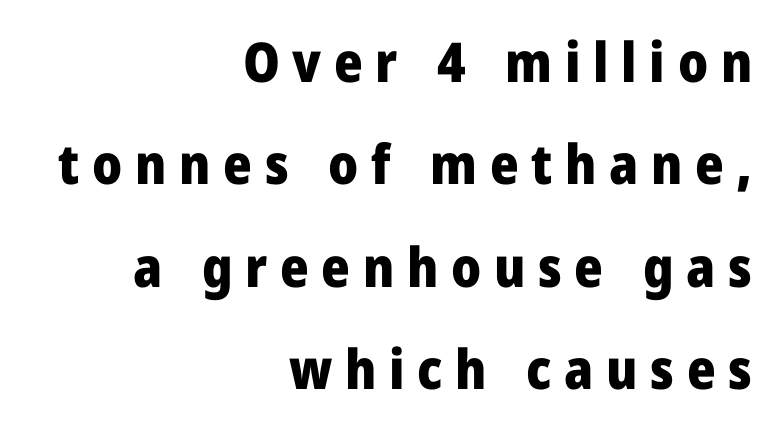
The image shows 55 px heavy sans-serif type, upright; set right-aligned, line spacing 1.86x, unusually wide letter spacing (+0.23 em), not underlined; low stroke contrast and a medium x-height.
